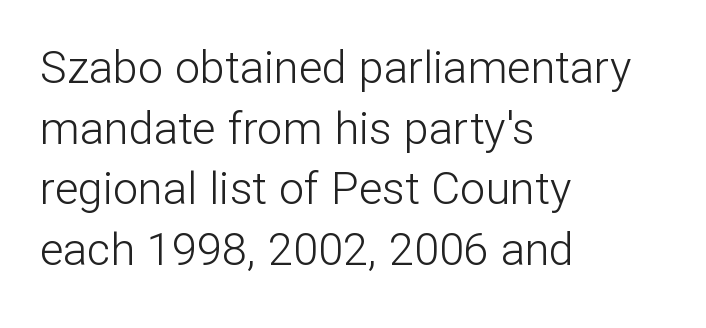
{"serif": "no", "italic": "no", "bold": "no", "weight": "light", "width": "normal", "stroke_contrast": "low", "x_height": "medium", "monospaced": "no", "underline": "no", "align": "left", "line_spacing": "normal", "line_spacing_ratio": 1.35, "letter_spacing": "normal", "letter_spacing_em": 0.0, "glyph_px": 45}
